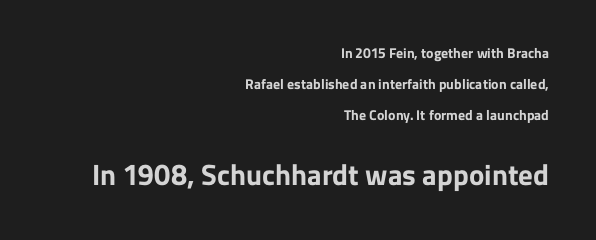
The image shows 29 px bold sans-serif type, upright; set right-aligned, loose line spacing (2.22x), normal letter spacing, not underlined; the second (bottom) block is 2.07x larger; low stroke contrast and a medium x-height.
